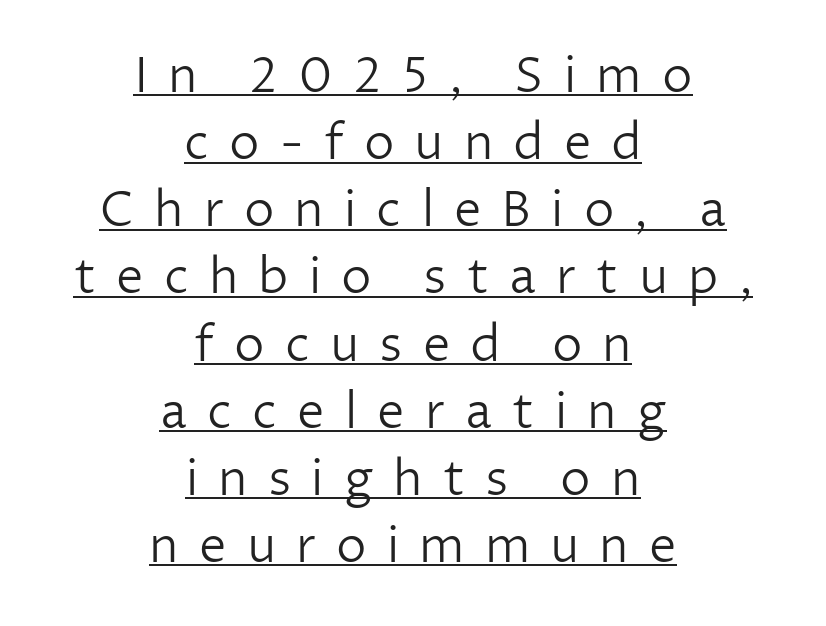
The rag falls on both sides of this text block equally. Leading matches the norm, producing a regular column. These lines are rendered in a variable-pitch font. Think standard paragraph weight, or any step lighter than that.
